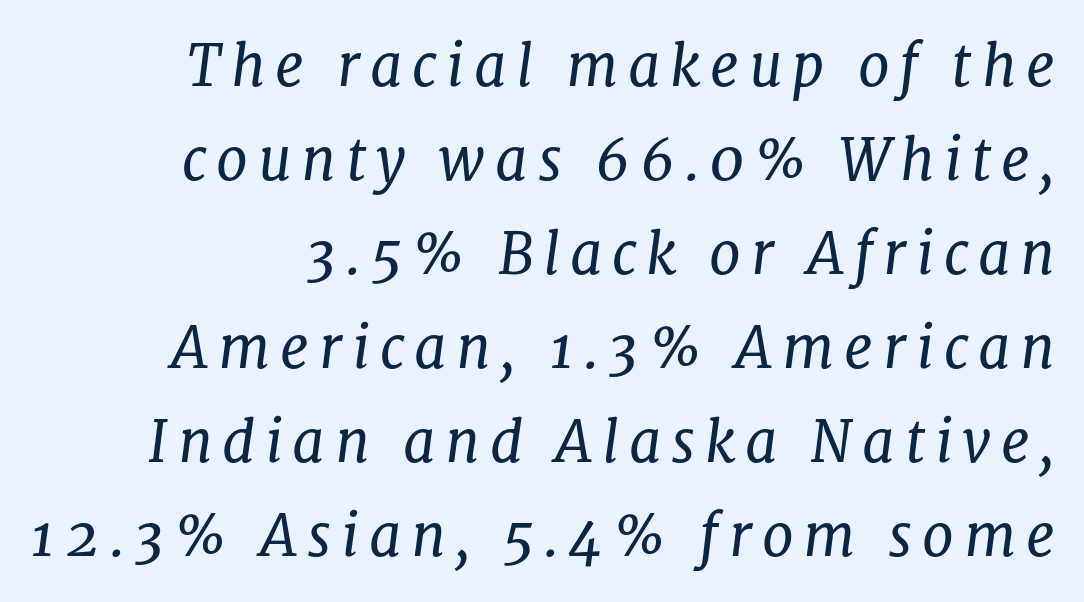
Compared with typical paragraphs, the rows here are spaced about the same. The typesetting does not lean heavy: it is not bold. Quick note: underline off. The face used here is proportionally spaced, like ordinary book or web type.
